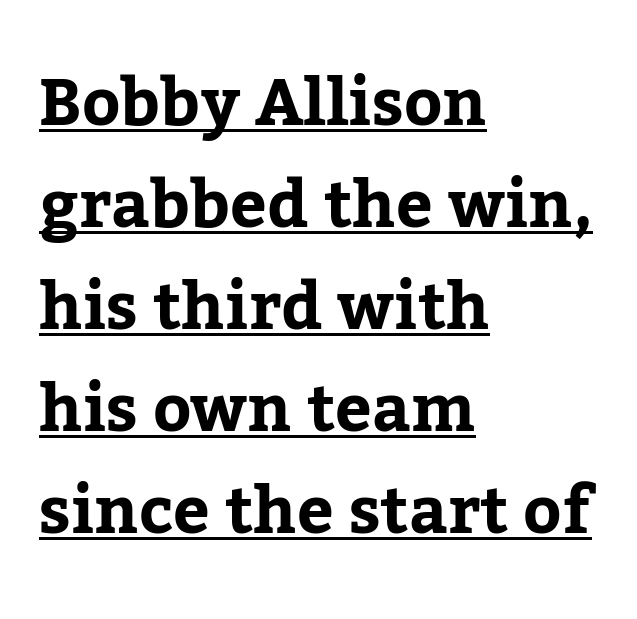
{"serif": "yes", "italic": "no", "bold": "yes", "weight": "bold", "width": "normal", "stroke_contrast": "low", "x_height": "medium", "monospaced": "no", "underline": "yes", "align": "left", "line_spacing": "normal", "line_spacing_ratio": 1.57, "letter_spacing": "normal", "letter_spacing_em": 0.0, "glyph_px": 65}
